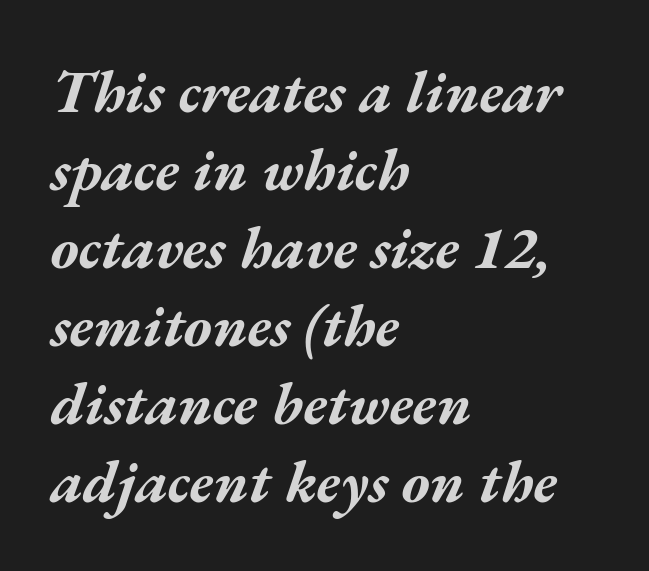
{"italic": "yes", "lean": "right", "slant_degrees": 17, "bold": "yes", "weight": "bold", "width": "wide", "stroke_contrast": "medium", "x_height": "medium", "monospaced": "no", "underline": "no", "align": "left", "line_spacing": "normal", "line_spacing_ratio": 1.3, "letter_spacing": "normal", "letter_spacing_em": 0.0, "glyph_px": 60}
